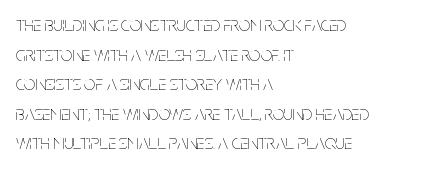
The image shows 20 px text type, upright; set left-aligned, normal line spacing (1.48x), normal letter spacing, not underlined.
